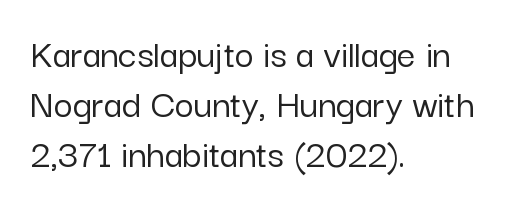
Q: Is the text italic (slanted)? A: No, it is upright.
Q: Is the typeface a serif or a sans-serif typeface? A: Sans-serif.
Q: Is the text underlined? A: No.
Q: How is the paragraph aligned? A: Left-aligned.
Q: Is the spacing between letters normal or unusually wide? A: Normal.
Q: Width (condensed, normal, or wide)? A: Normal.
Q: Stroke contrast? A: Low.
Q: x-height? A: Medium.
Q: Monospaced? A: No.
